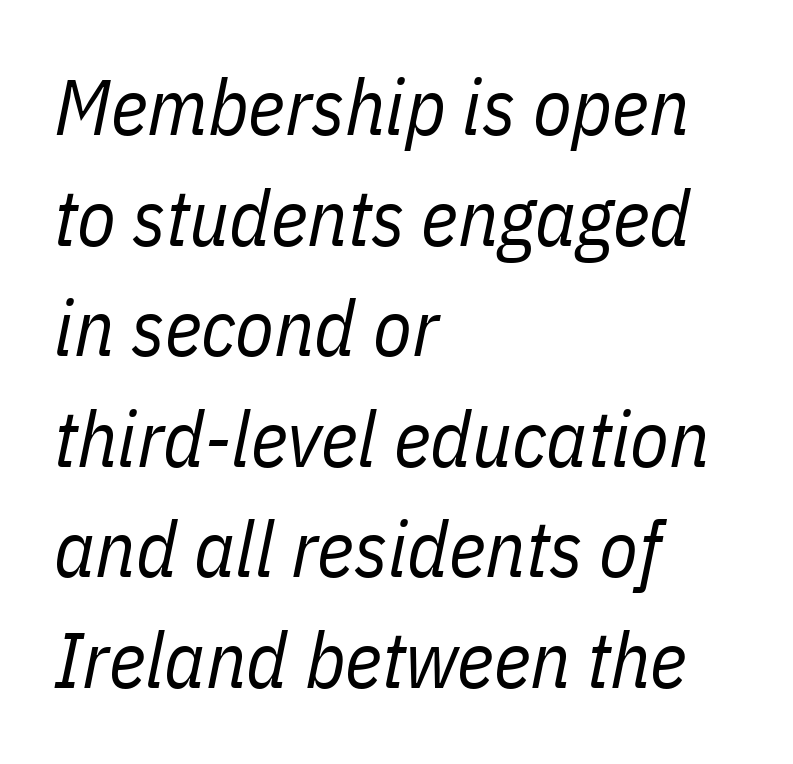
Quick note: interline space is typical. Heft: none added — not bold. The specimen reads as italic at a glance. Proportional: the letters do not fall into vertical columns.
